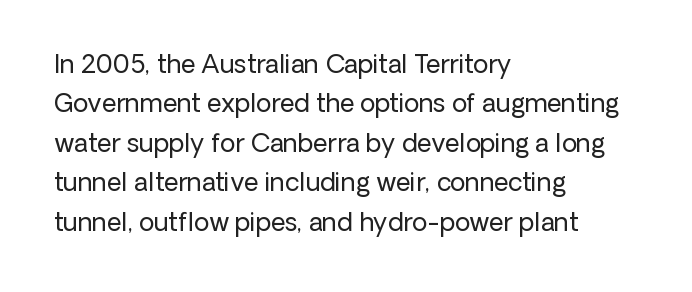
Q: Is the text bold? A: No.
Q: Is the text italic (slanted)? A: No, it is upright.
Q: Is the text underlined? A: No.
Q: How is the paragraph aligned? A: Left-aligned.
Q: Is the spacing between letters normal or unusually wide? A: Normal.
Q: Is the spacing between lines tight, normal or loose? A: Normal.
